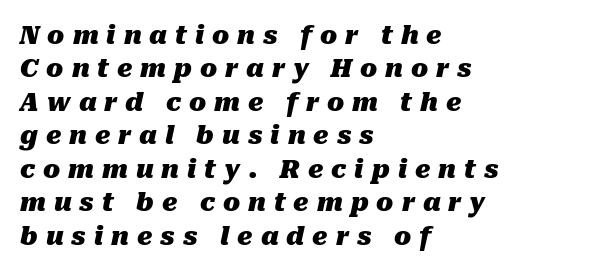
{"italic": "yes", "lean": "right", "slant_degrees": 10, "bold": "yes", "underline": "no", "align": "left", "line_spacing": "normal", "line_spacing_ratio": 1.34, "letter_spacing": "wide", "letter_spacing_em": 0.32, "glyph_px": 25}
